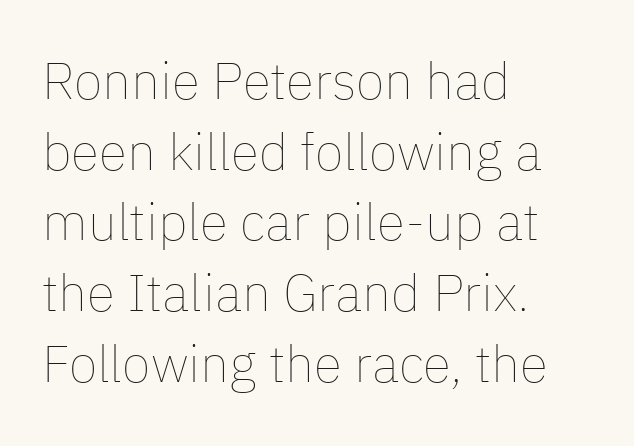
Q: Is the text bold? A: No.
Q: Is the text italic (slanted)? A: No, it is upright.
Q: Is the text underlined? A: No.
Q: How is the paragraph aligned? A: Left-aligned.
Q: Is the spacing between letters normal or unusually wide? A: Normal.
Q: Is the spacing between lines tight, normal or loose? A: Normal.
Q: Width (condensed, normal, or wide)? A: Normal.
Q: Stroke contrast? A: Low.
Q: x-height? A: Medium.
Q: Monospaced? A: No.
